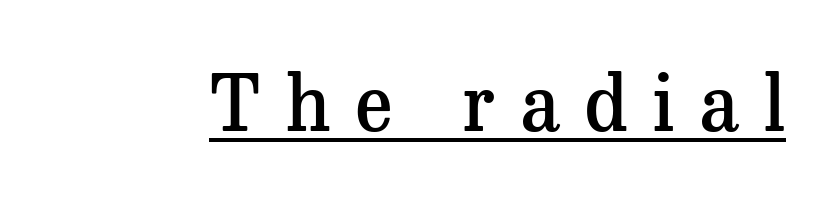
{"serif": "yes", "italic": "no", "bold": "semi", "weight": "semibold", "width": "normal", "stroke_contrast": "medium", "x_height": "medium", "monospaced": "no", "underline": "yes", "letter_spacing": "wide", "letter_spacing_em": 0.32, "glyph_px": 77}
